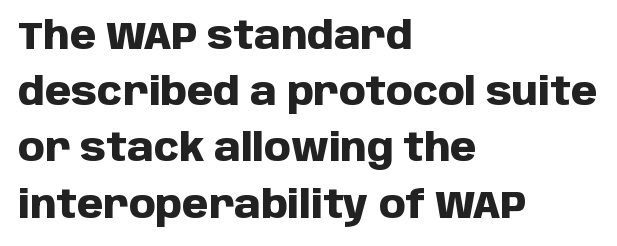
The image shows 38 px heavy sans-serif type, upright; set left-aligned, normal line spacing (1.48x), normal letter spacing, not underlined; low stroke contrast and a large x-height.
